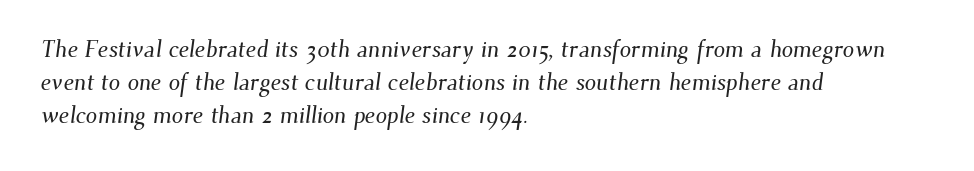
The area under the type is left untouched. Short note: letters normally spaced. The paragraph has a hard left edge and a soft right edge. Whoever set this chose a conventional vertical rhythm.
